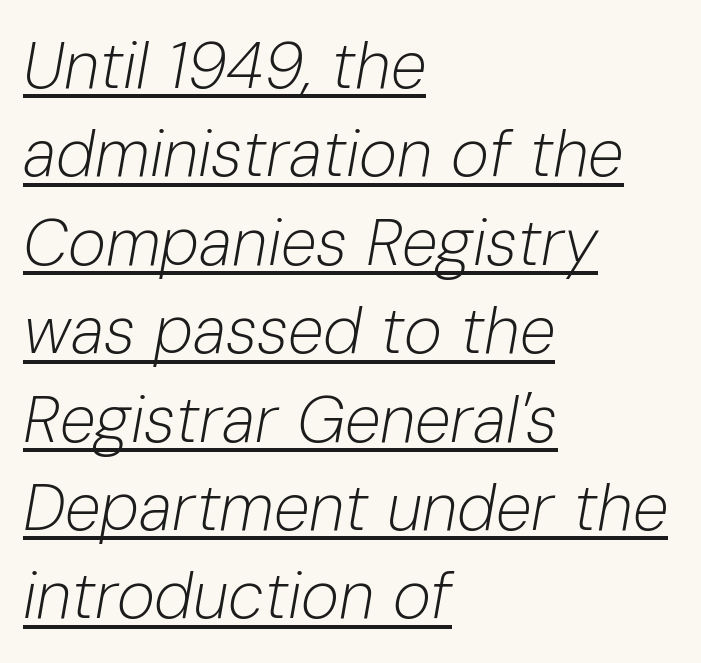
Q: Is the text bold? A: No.
Q: Is the text italic (slanted)? A: Yes, it leans right by about 10 degrees.
Q: Is the text underlined? A: Yes.
Q: How is the paragraph aligned? A: Left-aligned.
Q: Is the spacing between letters normal or unusually wide? A: Normal.
Q: Is the spacing between lines tight, normal or loose? A: Normal.
Q: Width (condensed, normal, or wide)? A: Normal.
Q: Stroke contrast? A: Low.
Q: x-height? A: Medium.
Q: Monospaced? A: No.
